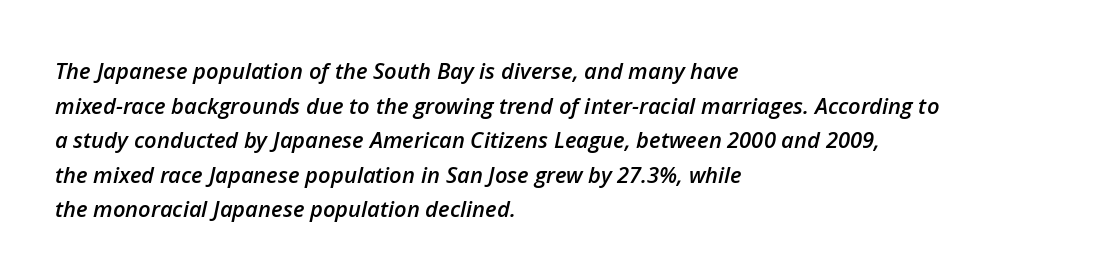
Q: Is the text bold? A: Semi-bold.
Q: Is the text italic (slanted)? A: Yes, it leans right by about 12 degrees.
Q: Is the text underlined? A: No.
Q: How is the paragraph aligned? A: Left-aligned.
Q: Is the spacing between letters normal or unusually wide? A: Normal.
Q: Is the spacing between lines tight, normal or loose? A: Normal.
